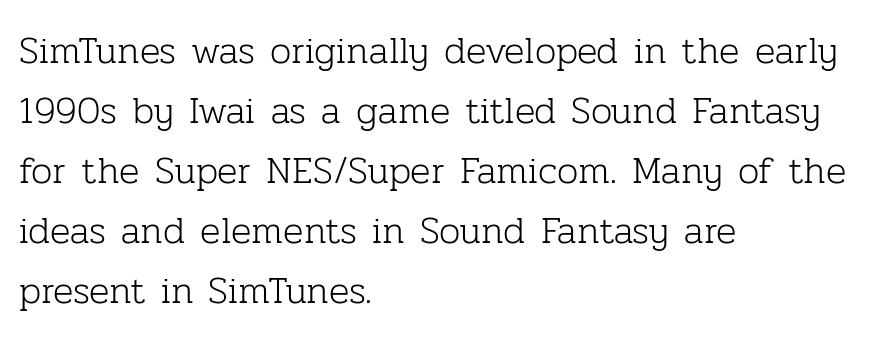
Q: Is the text bold? A: No.
Q: Is the text italic (slanted)? A: No, it is upright.
Q: Is the typeface a serif or a sans-serif typeface? A: Serif.
Q: Is the text underlined? A: No.
Q: How is the paragraph aligned? A: Left-aligned.
Q: Is the spacing between letters normal or unusually wide? A: Normal.
Q: Is the spacing between lines tight, normal or loose? A: Normal.
Q: Width (condensed, normal, or wide)? A: Normal.
Q: Stroke contrast? A: Low.
Q: x-height? A: Medium.
Q: Monospaced? A: No.
